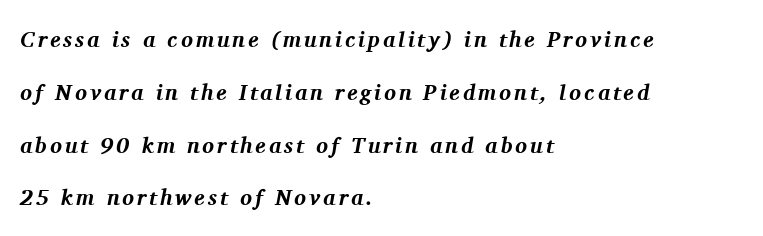
The rendering anchors every line to the left-hand side. A clean baseline with only descenders dipping below it. If you measured baseline to baseline, you'd find a long distance. The rendering applies a slant to the glyphs. Thick stems and heavy bowls — unmistakably bold.
